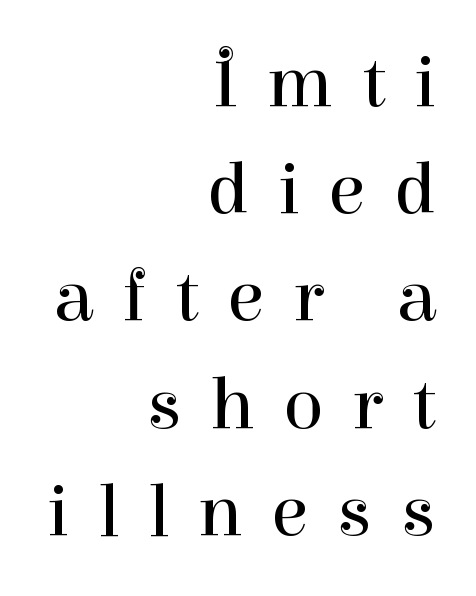
{"serif": "yes", "italic": "no", "bold": "no", "weight": "regular", "width": "normal", "stroke_contrast": "high", "x_height": "medium", "monospaced": "no", "underline": "no", "align": "right", "line_spacing": "normal", "line_spacing_ratio": 1.43, "letter_spacing": "wide", "letter_spacing_em": 0.38, "glyph_px": 75}
